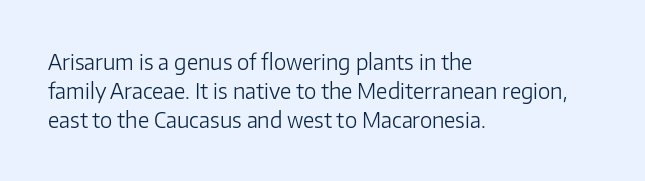
The image shows 21 px text type, upright; set left-aligned, normal line spacing (1.38x), normal letter spacing, not underlined.
